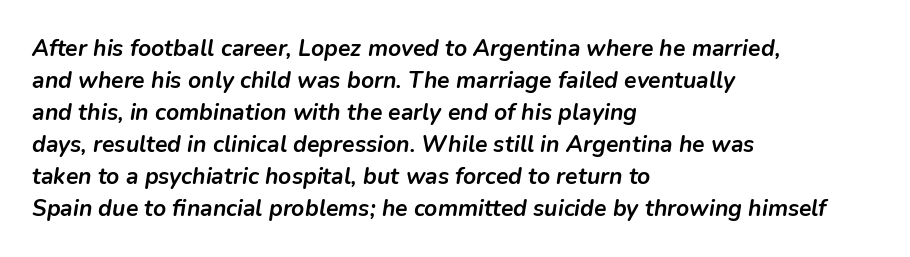
Q: Is the text bold? A: Yes.
Q: Is the text italic (slanted)? A: Yes, it leans right by about 9 degrees.
Q: Is the text underlined? A: No.
Q: How is the paragraph aligned? A: Left-aligned.
Q: Is the spacing between letters normal or unusually wide? A: Normal.
Q: Is the spacing between lines tight, normal or loose? A: Normal.
